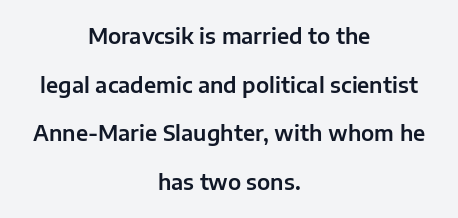
Q: Is the text italic (slanted)? A: No, it is upright.
Q: Is the text underlined? A: No.
Q: How is the paragraph aligned? A: Centered.
Q: Is the spacing between letters normal or unusually wide? A: Normal.
Q: Is the spacing between lines tight, normal or loose? A: Loose.
